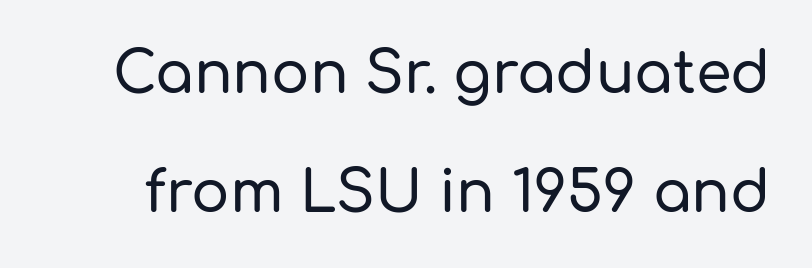
{"serif": "no", "italic": "no", "width": "normal", "stroke_contrast": "low", "x_height": "medium", "monospaced": "no", "underline": "no", "line_spacing": "loose", "line_spacing_ratio": 2.08, "letter_spacing": "normal", "letter_spacing_em": 0.0, "glyph_px": 57}
